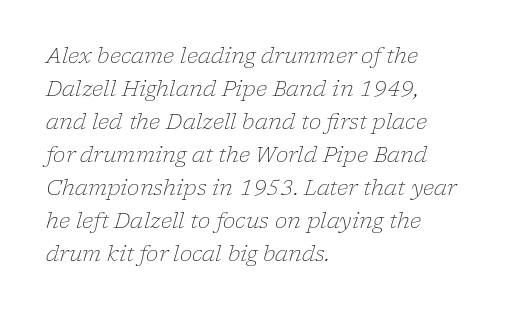
The image shows 21 px text type, italic (leaning right); set left-aligned, normal line spacing (1.57x), normal letter spacing, not underlined.
